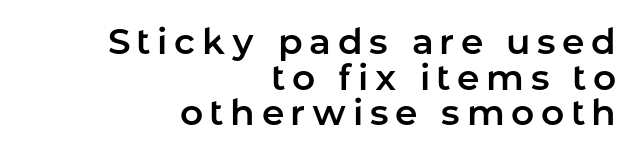
This sample has the flowing, uneven cadence of proportional lettering. This is roman type, the default non-slanted kind. The rendering anchors every line to the right-hand side. Clear beneath every line of the passage. Summary of vertical rhythm: compact, with narrow interline spacing.
